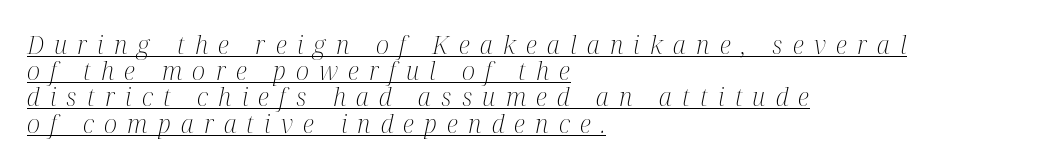
The image shows 25 px text type, italic (leaning right); set left-aligned, tight line spacing (1.05x), unusually wide letter spacing (+0.41 em), underlined.
